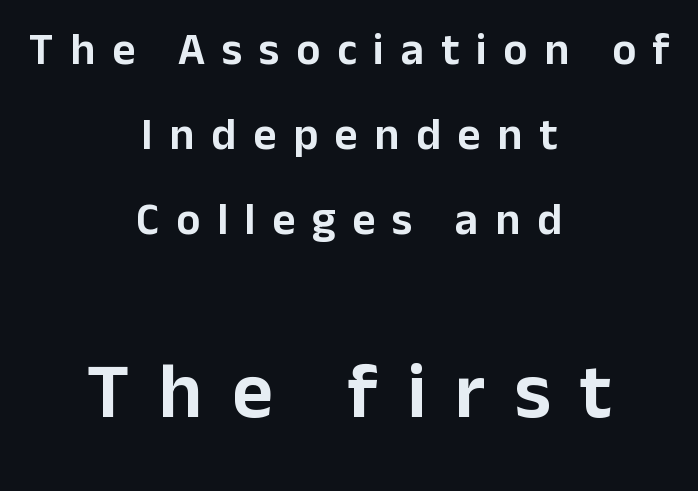
{"serif": "no", "italic": "no", "width": "normal", "stroke_contrast": "low", "x_height": "medium", "monospaced": "no", "underline": "no", "align": "center", "line_spacing_ratio": 1.89, "letter_spacing": "wide", "letter_spacing_em": 0.37, "larger_block": "second", "size_ratio": 1.76, "glyph_px": 79}
